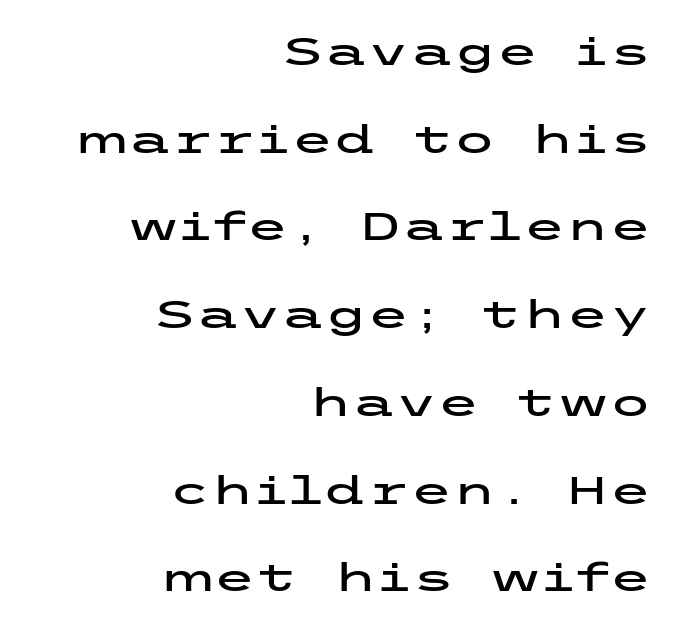
A flush-right, rag-left setting is used for this passage. The typography opts for an upright posture over an oblique one. Only glyphs here, with clear space below each row. Is this a sans? Yes — the strokes have no serifs. These lines stand farther apart than default settings would place them. Look at the tracking — it's just the regular setting, nothing added.
